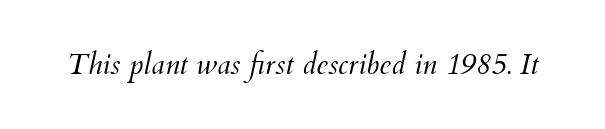
Q: Is the text bold? A: No.
Q: Is the text italic (slanted)? A: Yes, it leans right by about 12 degrees.
Q: Is the text underlined? A: No.
Q: Is the spacing between letters normal or unusually wide? A: Normal.
Q: Width (condensed, normal, or wide)? A: Normal.
Q: Stroke contrast? A: Medium.
Q: x-height? A: Small.
Q: Monospaced? A: No.
